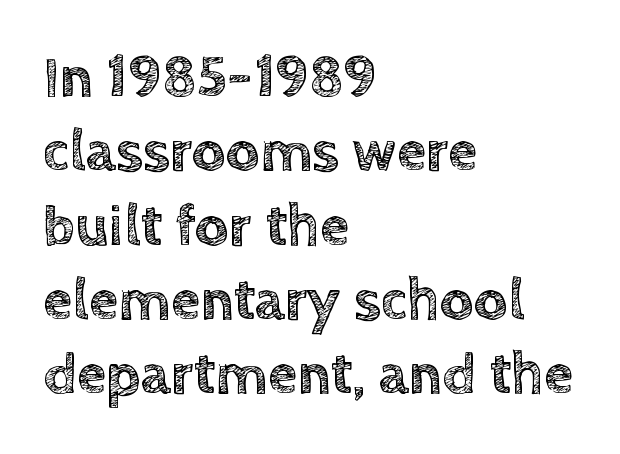
The image shows 59 px text type, upright; set left-aligned, normal line spacing (1.26x), normal letter spacing, not underlined; a large x-height.
